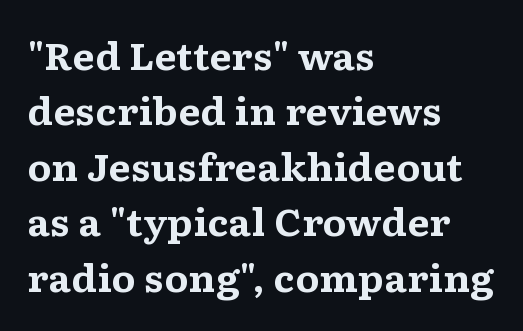
Q: Is the text bold? A: Yes.
Q: Is the text italic (slanted)? A: No, it is upright.
Q: Is the typeface a serif or a sans-serif typeface? A: Serif.
Q: Is the text underlined? A: No.
Q: How is the paragraph aligned? A: Left-aligned.
Q: Is the spacing between letters normal or unusually wide? A: Normal.
Q: Is the spacing between lines tight, normal or loose? A: Normal.
Q: Width (condensed, normal, or wide)? A: Wide.
Q: Stroke contrast? A: Medium.
Q: x-height? A: Medium.
Q: Monospaced? A: No.
